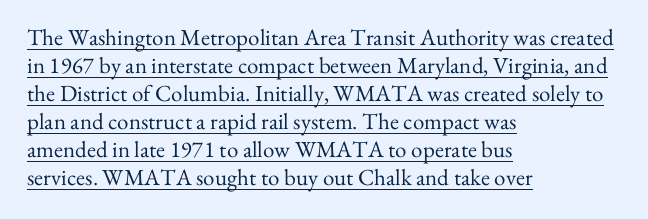
The image shows 23 px text type, upright; set left-aligned, line spacing 1.22x, normal letter spacing, underlined.
